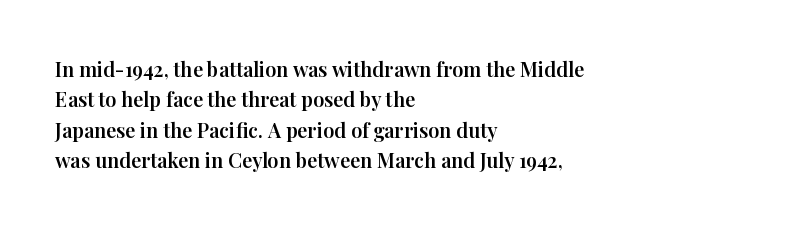
The image shows 20 px text type, upright; set left-aligned, normal line spacing (1.52x), normal letter spacing, not underlined.
